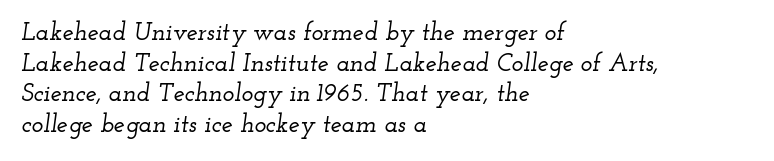
Q: Is the text italic (slanted)? A: Yes, it leans right by about 12 degrees.
Q: Is the text underlined? A: No.
Q: How is the paragraph aligned? A: Left-aligned.
Q: Is the spacing between letters normal or unusually wide? A: Normal.
